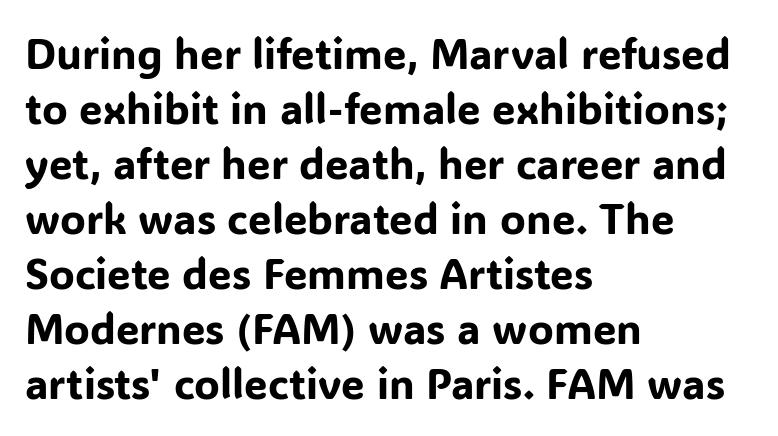
There is no visible air inserted between adjacent glyphs. Stroke terminals: plain, sans-serif. Vertically, the passage feels balanced, rows spaced as you'd expect. A typesetter would call this proportional, since set widths differ per character. The type sits square on the baseline with zero lean.
